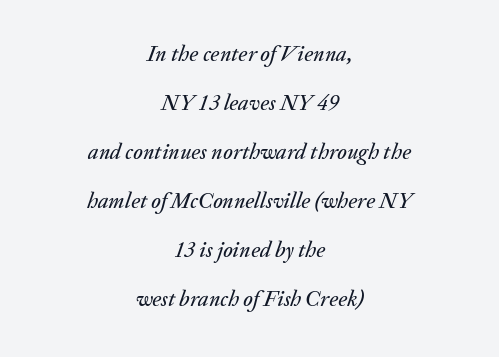
{"italic": "yes", "lean": "right", "slant_degrees": 20, "underline": "no", "align": "center", "line_spacing": "loose", "line_spacing_ratio": 2.23, "letter_spacing": "normal", "letter_spacing_em": 0.0, "glyph_px": 22}
